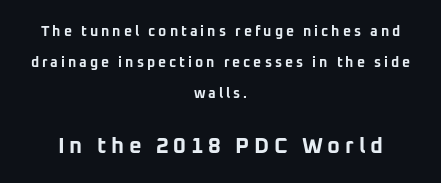
{"italic": "no", "bold": "yes", "underline": "no", "align": "center", "line_spacing": "loose", "line_spacing_ratio": 2.23, "letter_spacing": "wide", "letter_spacing_em": 0.21, "larger_block": "second", "size_ratio": 1.57, "glyph_px": 22}
